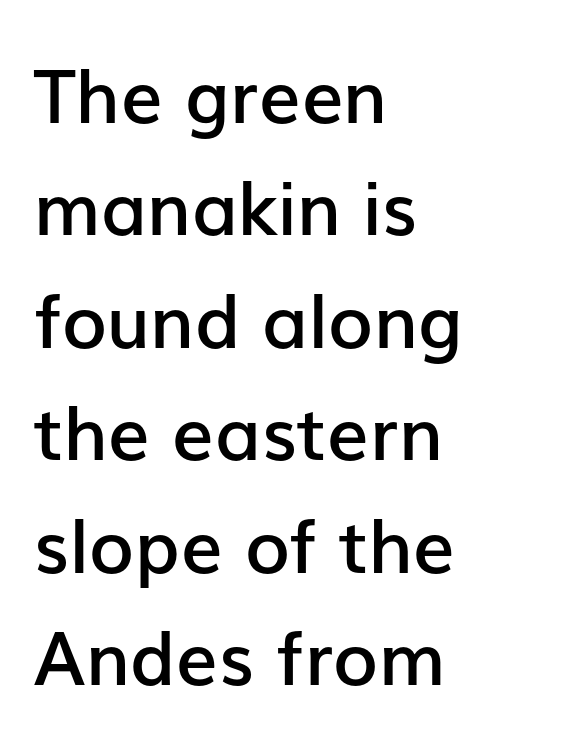
The image shows 74 px semibold sans-serif type, upright; set left-aligned, normal line spacing (1.52x), normal letter spacing, not underlined; low stroke contrast and a medium x-height.
